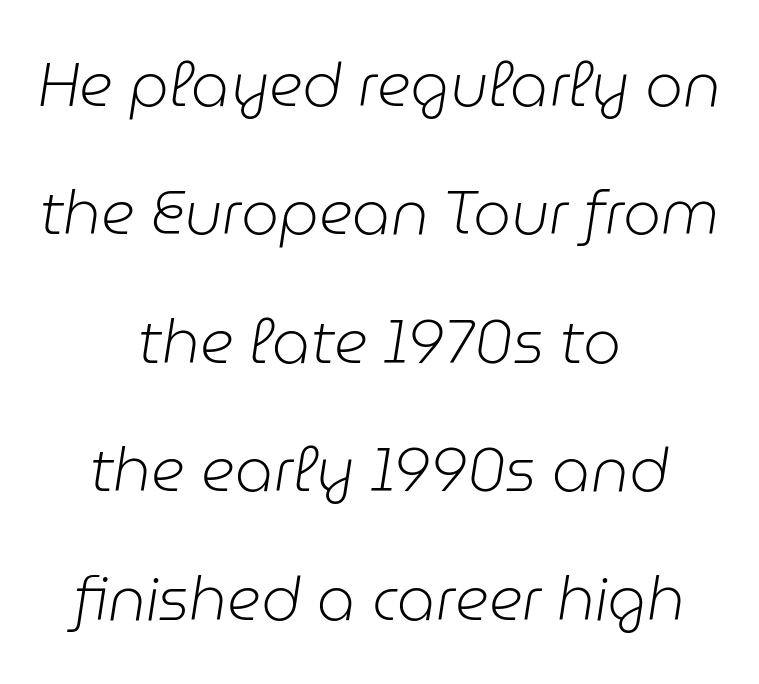
{"italic": "yes", "lean": "right", "slant_degrees": 9, "bold": "no", "weight": "light", "width": "normal", "stroke_contrast": "low", "x_height": "medium", "monospaced": "no", "underline": "no", "align": "center", "line_spacing": "loose", "line_spacing_ratio": 2.14, "letter_spacing": "normal", "letter_spacing_em": 0.0, "glyph_px": 60}
